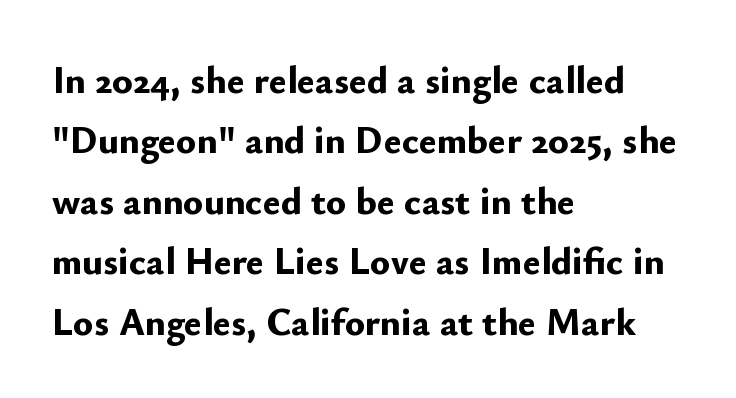
Descenders are the only things crossing below the line. On the weight axis this lands at bold, roughly 700. A roman cut, with each character standing at attention. Does extra space separate the letters? No, they use regular spacing. Honestly, the row spacing looks completely unremarkable.
